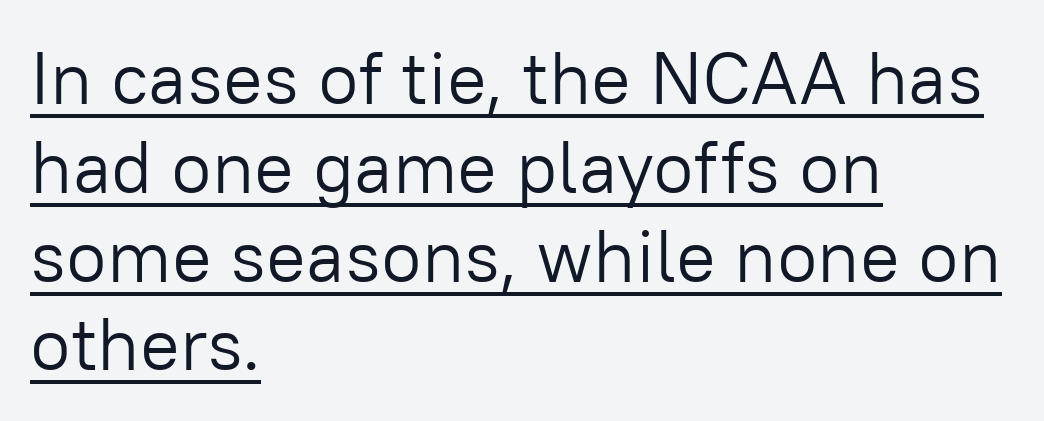
These lines are composed in type without serifs. The passage is arranged the way most books set body copy — flush left. The face looks like a standard text weight, possibly lighter. You could not count columns in this text — the font is proportionally spaced.
